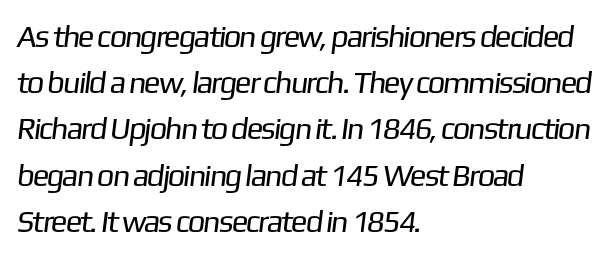
{"serif": "no", "bold": "no", "weight": "regular", "width": "normal", "stroke_contrast": "low", "x_height": "medium", "monospaced": "no", "underline": "no", "align": "left", "line_spacing": "normal", "line_spacing_ratio": 1.49, "letter_spacing": "normal", "letter_spacing_em": 0.0, "glyph_px": 31}
